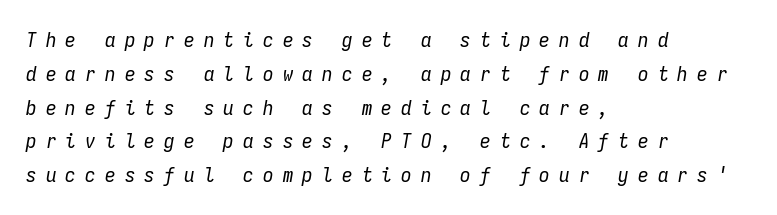
{"italic": "yes", "lean": "right", "slant_degrees": 9, "bold": "no", "underline": "no", "align": "left", "line_spacing": "normal", "line_spacing_ratio": 1.61, "letter_spacing": "wide", "letter_spacing_em": 0.44, "glyph_px": 21}
